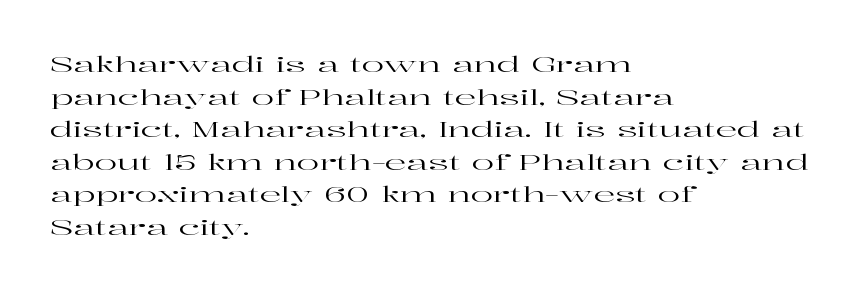
{"italic": "no", "underline": "no", "align": "left", "line_spacing": "normal", "line_spacing_ratio": 1.55, "letter_spacing": "normal", "letter_spacing_em": 0.0, "glyph_px": 21}
